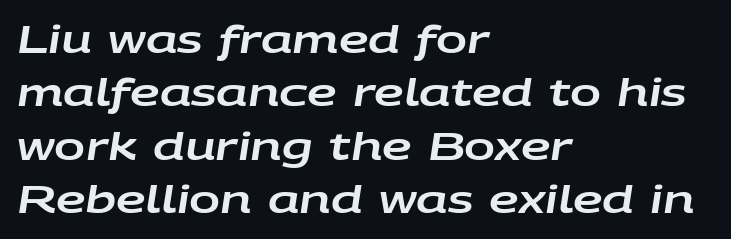
{"italic": "yes", "lean": "right", "slant_degrees": 9, "width": "wide", "stroke_contrast": "low", "x_height": "large", "monospaced": "no", "underline": "no", "align": "left", "line_spacing": "normal", "line_spacing_ratio": 1.44, "letter_spacing": "normal", "letter_spacing_em": 0.0, "glyph_px": 37}
